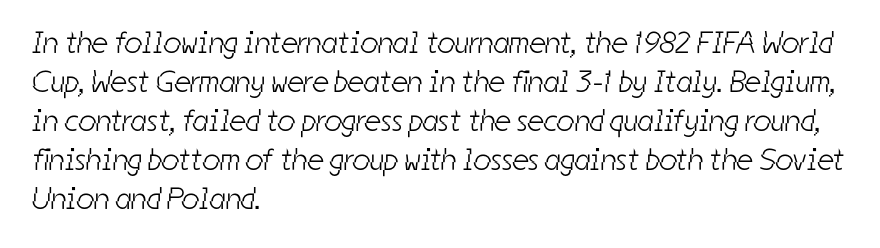
This is not heavy type; no bold has been used. To sum up the face: it is a sans, with no serifs. The rendering anchors every line to the left-hand side. This sample has the flowing, uneven cadence of proportional lettering.
